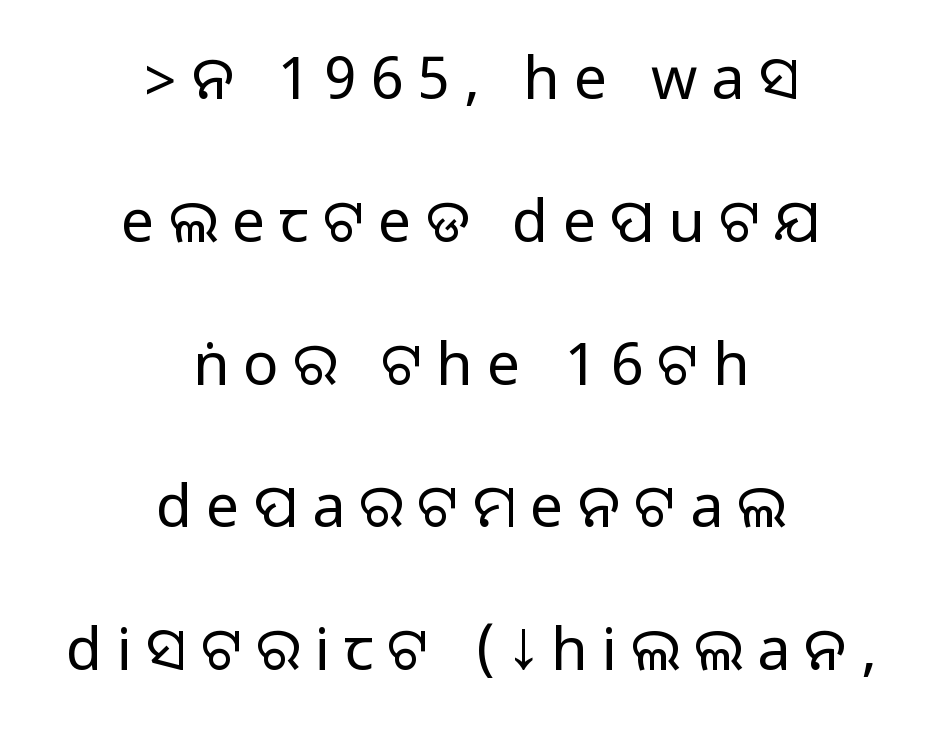
{"serif": "no", "italic": "no", "width": "normal", "stroke_contrast": "medium", "monospaced": "no", "underline": "no", "align": "center", "line_spacing": "loose", "line_spacing_ratio": 2.42, "letter_spacing": "wide", "letter_spacing_em": 0.24, "glyph_px": 59}
